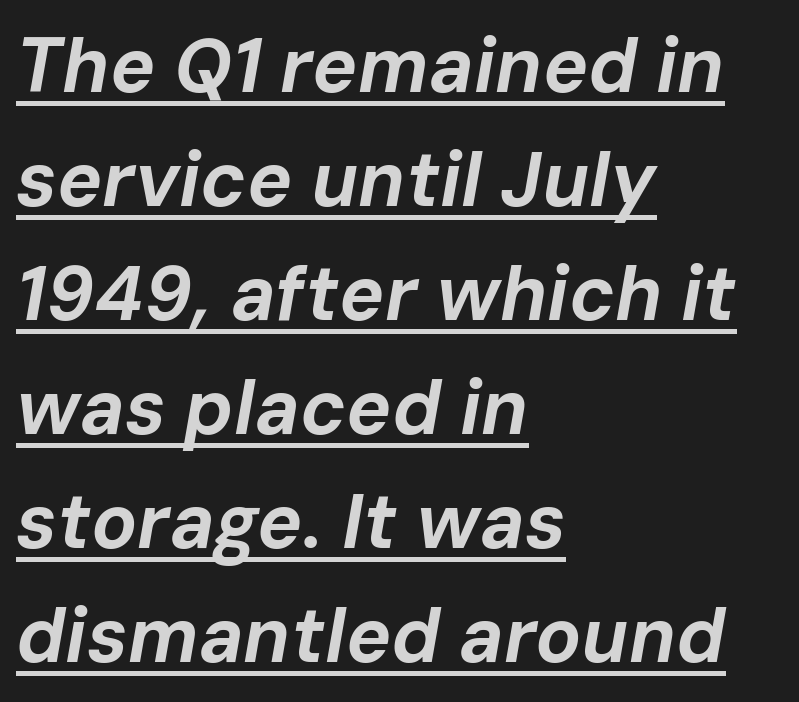
The image shows 76 px bold type, italic (leaning right); set left-aligned, normal line spacing (1.5x), normal letter spacing, underlined; low stroke contrast and a medium x-height.
